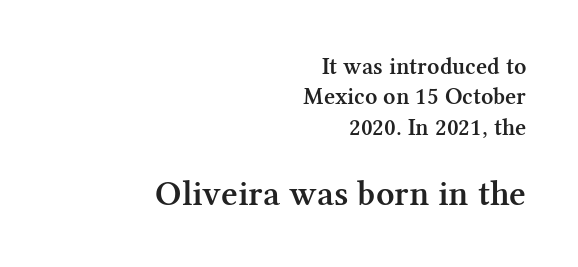
Q: Is the text bold? A: Semi-bold.
Q: Is the text italic (slanted)? A: No, it is upright.
Q: Is the typeface a serif or a sans-serif typeface? A: Serif.
Q: Is the text underlined? A: No.
Q: How is the paragraph aligned? A: Right-aligned.
Q: Is the spacing between letters normal or unusually wide? A: Normal.
Q: Is the spacing between lines tight, normal or loose? A: Normal.
Q: Which block of text is set in a larger size, the first (top) or the second (bottom)? A: The second (bottom) one.
Q: Width (condensed, normal, or wide)? A: Normal.
Q: Stroke contrast? A: Medium.
Q: x-height? A: Medium.
Q: Monospaced? A: No.
